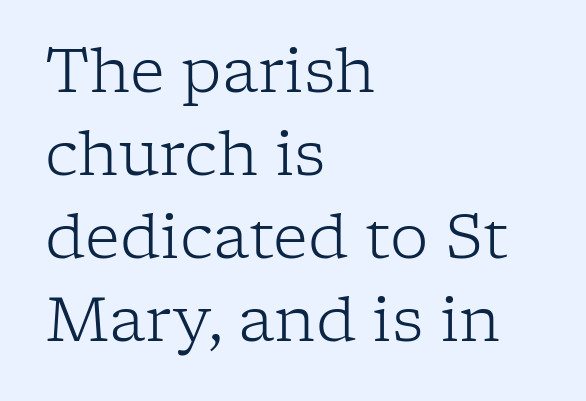
The image shows 61 px light serif type, upright; set left-aligned, normal line spacing (1.36x), normal letter spacing, not underlined; low stroke contrast and a medium x-height.
